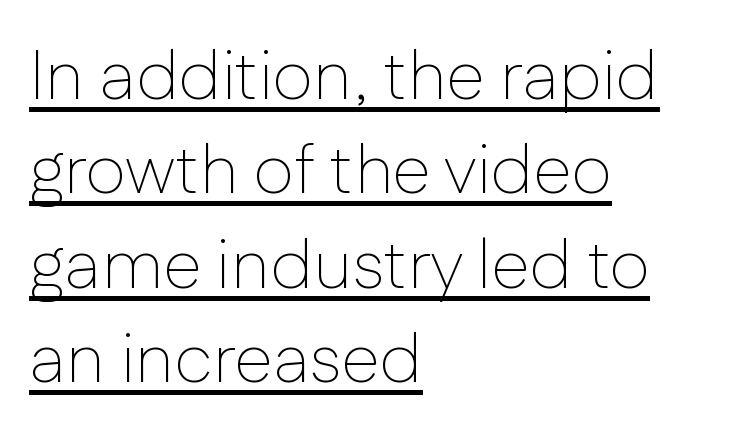
Q: Is the text bold? A: No.
Q: Is the text italic (slanted)? A: No, it is upright.
Q: Is the typeface a serif or a sans-serif typeface? A: Sans-serif.
Q: Is the text underlined? A: Yes.
Q: How is the paragraph aligned? A: Left-aligned.
Q: Is the spacing between letters normal or unusually wide? A: Normal.
Q: Is the spacing between lines tight, normal or loose? A: Normal.
Q: Width (condensed, normal, or wide)? A: Normal.
Q: Stroke contrast? A: Low.
Q: x-height? A: Medium.
Q: Monospaced? A: No.
